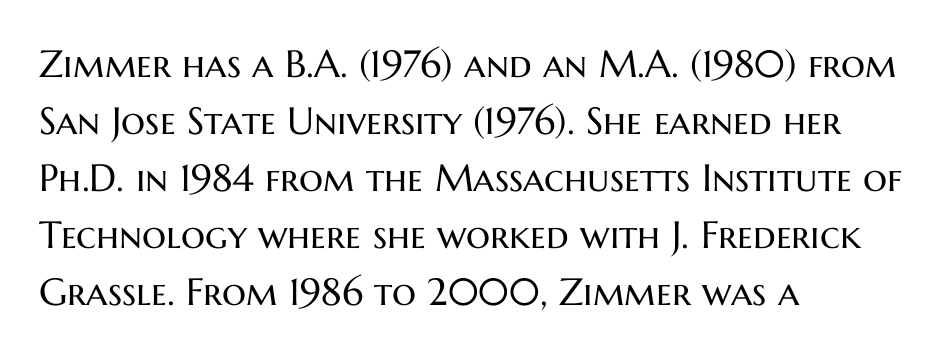
Q: Is the text bold? A: No.
Q: Is the text italic (slanted)? A: No, it is upright.
Q: Is the typeface a serif or a sans-serif typeface? A: Sans-serif.
Q: Is the text underlined? A: No.
Q: How is the paragraph aligned? A: Left-aligned.
Q: Is the spacing between letters normal or unusually wide? A: Normal.
Q: Is the spacing between lines tight, normal or loose? A: Normal.
Q: Width (condensed, normal, or wide)? A: Normal.
Q: Stroke contrast? A: Medium.
Q: x-height? A: Medium.
Q: Monospaced? A: No.
